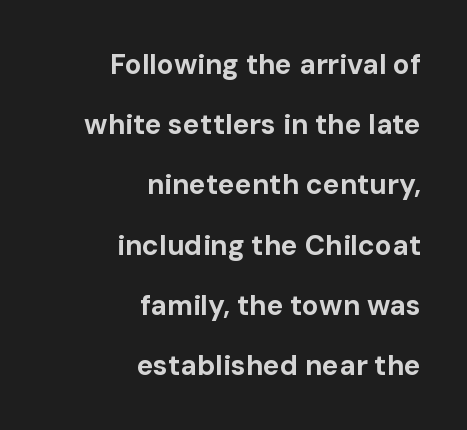
The image shows 28 px bold sans-serif type, upright; set right-aligned, loose line spacing (2.15x), normal letter spacing, not underlined; low stroke contrast and a medium x-height.
